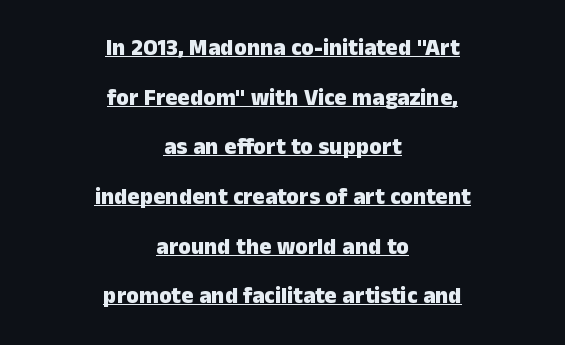
Q: Is the text bold? A: Yes.
Q: Is the text italic (slanted)? A: No, it is upright.
Q: Is the text underlined? A: Yes.
Q: How is the paragraph aligned? A: Centered.
Q: Is the spacing between letters normal or unusually wide? A: Normal.
Q: Is the spacing between lines tight, normal or loose? A: Loose.
